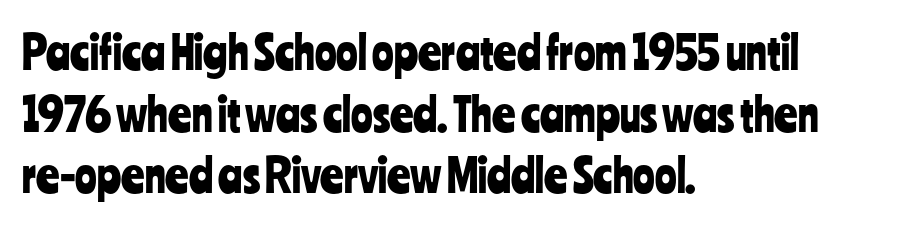
Q: Is the text italic (slanted)? A: No, it is upright.
Q: Is the typeface a serif or a sans-serif typeface? A: Sans-serif.
Q: Is the text underlined? A: No.
Q: How is the paragraph aligned? A: Left-aligned.
Q: Is the spacing between letters normal or unusually wide? A: Normal.
Q: Is the spacing between lines tight, normal or loose? A: Normal.
Q: Width (condensed, normal, or wide)? A: Condensed.
Q: Stroke contrast? A: Low.
Q: x-height? A: Medium.
Q: Monospaced? A: No.
